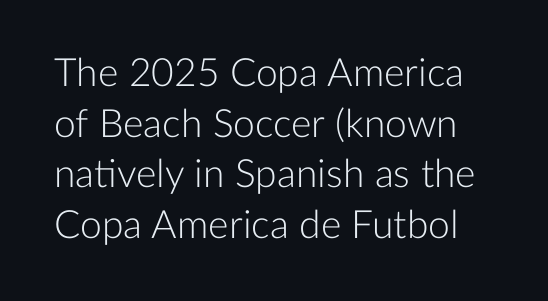
The image shows 39 px light sans-serif type, upright; set normal line spacing (1.3x), normal letter spacing, not underlined; low stroke contrast and a medium x-height.
